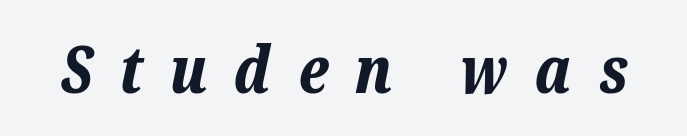
Q: Is the text bold? A: Yes.
Q: Is the text italic (slanted)? A: Yes, it leans right by about 12 degrees.
Q: Is the text underlined? A: No.
Q: Is the spacing between letters normal or unusually wide? A: Unusually wide.
Q: Width (condensed, normal, or wide)? A: Normal.
Q: Stroke contrast? A: Low.
Q: x-height? A: Medium.
Q: Monospaced? A: No.
